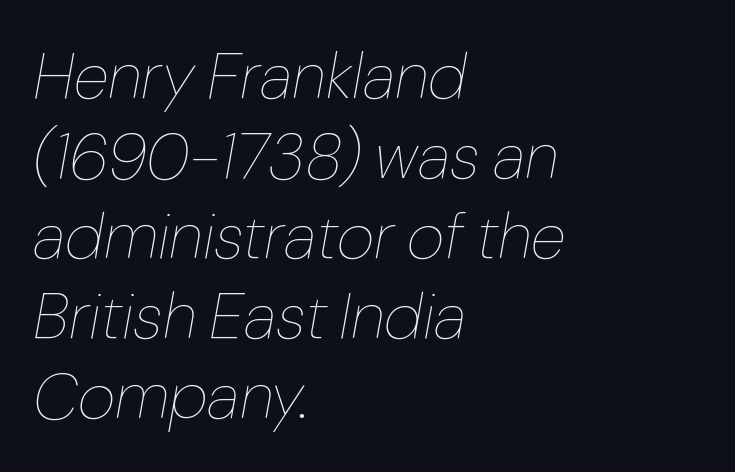
{"italic": "yes", "lean": "right", "slant_degrees": 10, "bold": "no", "weight": "thin", "width": "normal", "stroke_contrast": "low", "x_height": "medium", "monospaced": "no", "underline": "no", "align": "left", "line_spacing_ratio": 1.23, "letter_spacing": "normal", "letter_spacing_em": 0.0, "glyph_px": 65}
